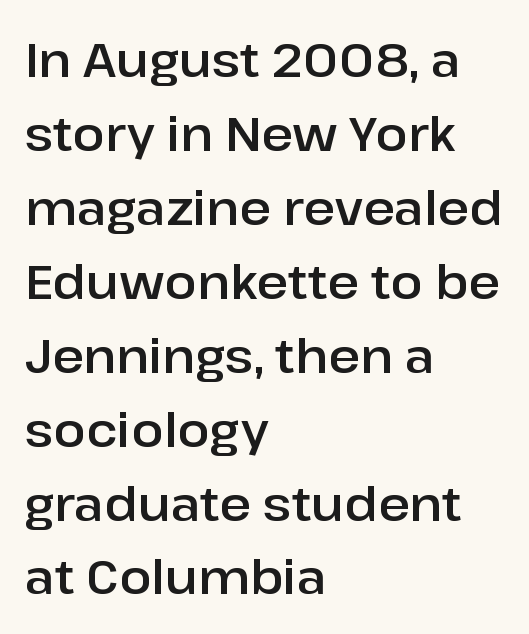
{"serif": "no", "italic": "no", "width": "normal", "stroke_contrast": "low", "x_height": "medium", "monospaced": "no", "underline": "no", "align": "left", "line_spacing": "normal", "line_spacing_ratio": 1.54, "letter_spacing": "normal", "letter_spacing_em": 0.0, "glyph_px": 48}
